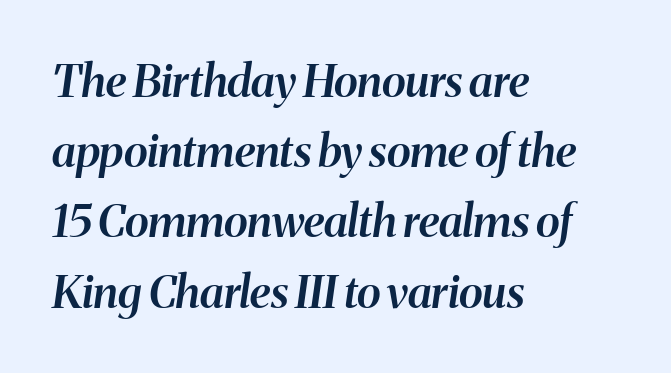
Q: Is the text bold? A: Semi-bold.
Q: Is the text italic (slanted)? A: Yes, it leans right by about 8 degrees.
Q: Is the text underlined? A: No.
Q: How is the paragraph aligned? A: Left-aligned.
Q: Is the spacing between letters normal or unusually wide? A: Normal.
Q: Is the spacing between lines tight, normal or loose? A: Normal.
Q: Width (condensed, normal, or wide)? A: Normal.
Q: Stroke contrast? A: Medium.
Q: x-height? A: Medium.
Q: Monospaced? A: No.
